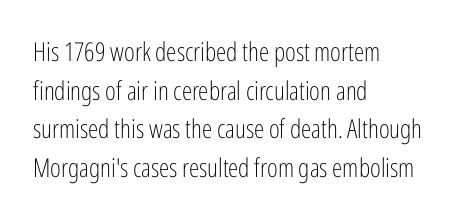
Posture: vertical. The weight tops out at a normal text grade. Words appear dense and cohesive because spacing is normal. If you drew a ruler down the left edge, every line would touch it. Line spacing here is normal. Underline: absent.
